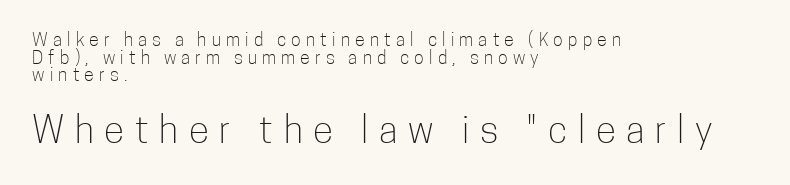
{"serif": "no", "italic": "no", "bold": "no", "weight": "light", "width": "condensed", "stroke_contrast": "low", "x_height": "medium", "monospaced": "no", "underline": "no", "align": "left", "line_spacing": "tight", "line_spacing_ratio": 0.98, "letter_spacing": "wide", "letter_spacing_em": 0.29, "larger_block": "second", "size_ratio": 2.06, "glyph_px": 37}
